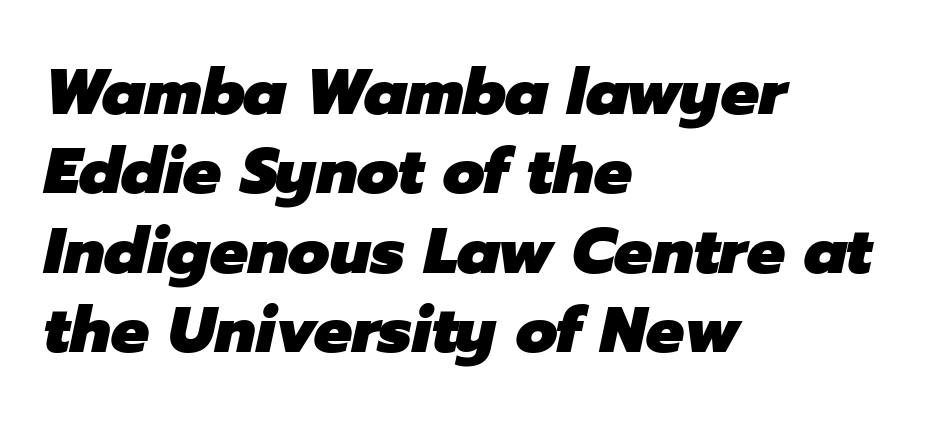
Q: Is the text bold? A: Yes.
Q: Is the text italic (slanted)? A: Yes, it leans right by about 12 degrees.
Q: Is the text underlined? A: No.
Q: How is the paragraph aligned? A: Left-aligned.
Q: Is the spacing between letters normal or unusually wide? A: Normal.
Q: Width (condensed, normal, or wide)? A: Normal.
Q: Stroke contrast? A: Low.
Q: x-height? A: Medium.
Q: Monospaced? A: No.
